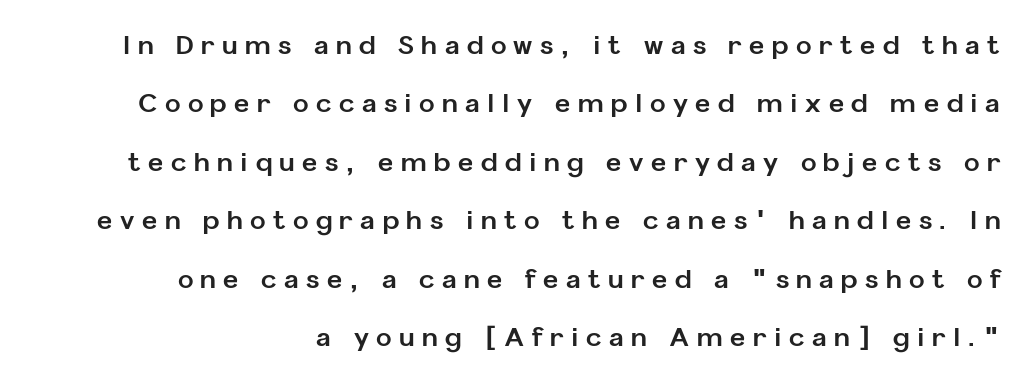
Quick note: underline off. Someone cranked the tracking dial way up on this one. Rendered with straight, roman letterforms. What's the leading like? Stretched, with rows far apart.
